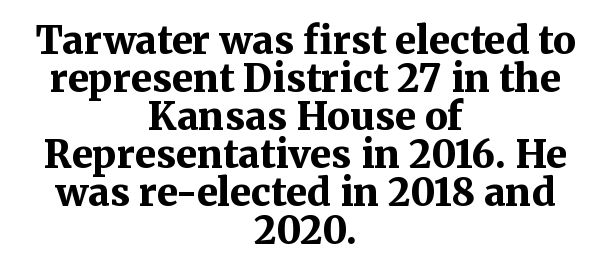
{"serif": "yes", "italic": "no", "bold": "yes", "weight": "bold", "width": "normal", "stroke_contrast": "medium", "x_height": "medium", "monospaced": "no", "underline": "no", "align": "center", "line_spacing": "tight", "line_spacing_ratio": 1.0, "letter_spacing": "normal", "letter_spacing_em": 0.0, "glyph_px": 38}
